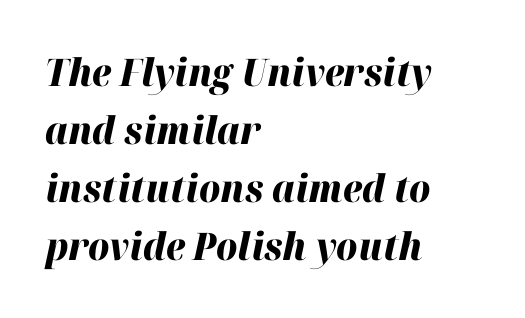
The rag falls on the right side of this text block. The passage shown stacks its lines at a standard gap. Each letter keeps its own natural width here, so spacing adapts to shape. Yep, that's italic — everything's leaning. Rule under the text: the space is simply empty.
